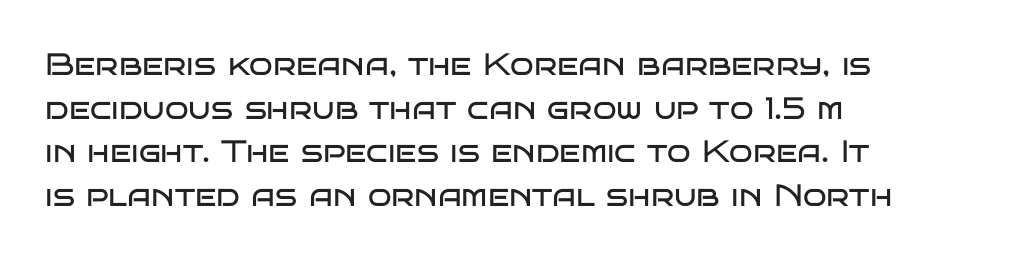
The image shows 31 px regular-weight, wide sans-serif type, upright; set left-aligned, normal line spacing (1.41x), normal letter spacing, not underlined; low stroke contrast and a large x-height.
